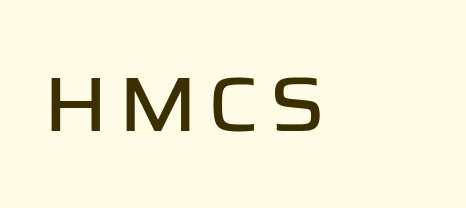
The image shows 77 px sans-serif type, upright; set left-aligned, not underlined; low stroke contrast and a medium x-height.
